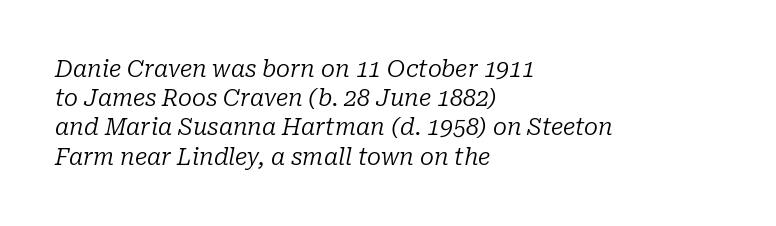
The image shows 23 px text type, italic (leaning right); set left-aligned, normal line spacing (1.27x), normal letter spacing, not underlined.
